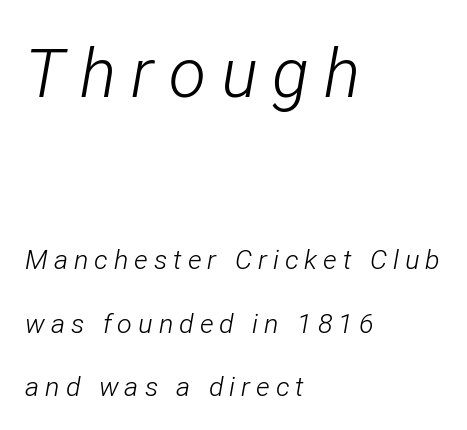
{"italic": "yes", "lean": "right", "slant_degrees": 12, "bold": "no", "weight": "light", "width": "condensed", "stroke_contrast": "low", "x_height": "medium", "monospaced": "no", "underline": "no", "align": "left", "line_spacing": "loose", "line_spacing_ratio": 2.36, "letter_spacing": "wide", "letter_spacing_em": 0.22, "larger_block": "first", "size_ratio": 2.52, "glyph_px": 68}
